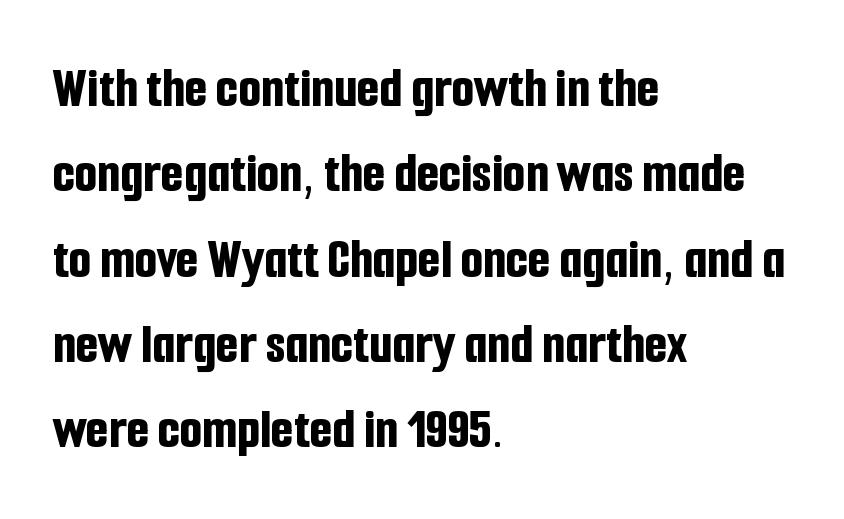
Q: Is the text bold? A: Yes.
Q: Is the text italic (slanted)? A: No, it is upright.
Q: Is the typeface a serif or a sans-serif typeface? A: Sans-serif.
Q: Is the text underlined? A: No.
Q: How is the paragraph aligned? A: Left-aligned.
Q: Is the spacing between letters normal or unusually wide? A: Normal.
Q: Is the spacing between lines tight, normal or loose? A: Normal.
Q: Width (condensed, normal, or wide)? A: Condensed.
Q: Stroke contrast? A: Low.
Q: x-height? A: Medium.
Q: Monospaced? A: No.
